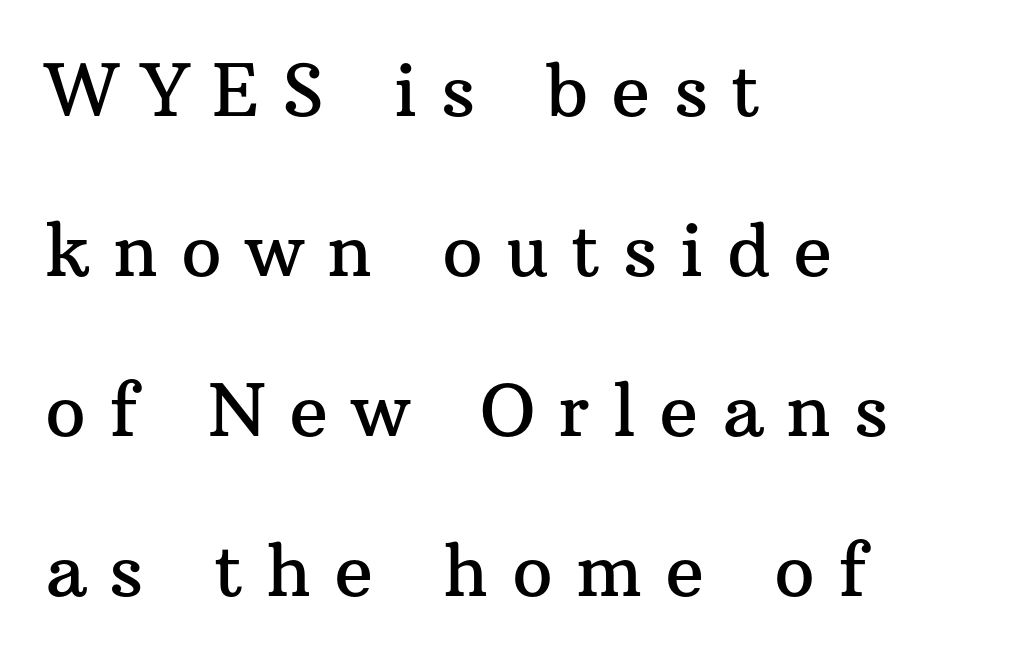
Q: Is the text italic (slanted)? A: No, it is upright.
Q: Is the typeface a serif or a sans-serif typeface? A: Serif.
Q: Is the text underlined? A: No.
Q: How is the paragraph aligned? A: Left-aligned.
Q: Is the spacing between letters normal or unusually wide? A: Unusually wide.
Q: Is the spacing between lines tight, normal or loose? A: Loose.
Q: Width (condensed, normal, or wide)? A: Normal.
Q: Stroke contrast? A: Medium.
Q: x-height? A: Medium.
Q: Monospaced? A: No.
